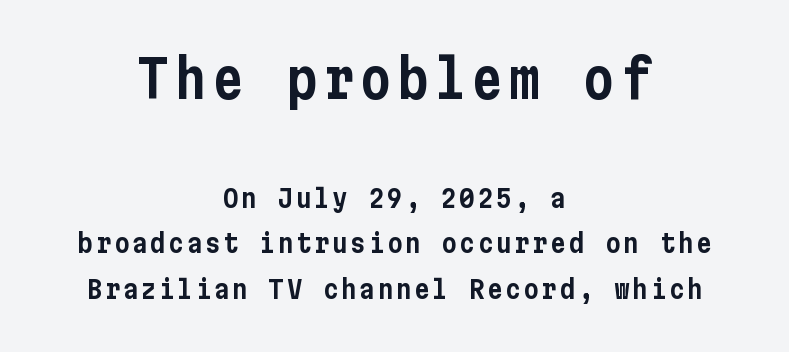
Q: Is the text italic (slanted)? A: No, it is upright.
Q: Is the typeface a serif or a sans-serif typeface? A: Sans-serif.
Q: Is the text underlined? A: No.
Q: How is the paragraph aligned? A: Centered.
Q: Which block of text is set in a larger size, the first (top) or the second (bottom)? A: The first (top) one.
Q: Width (condensed, normal, or wide)? A: Condensed.
Q: Stroke contrast? A: Low.
Q: x-height? A: Medium.
